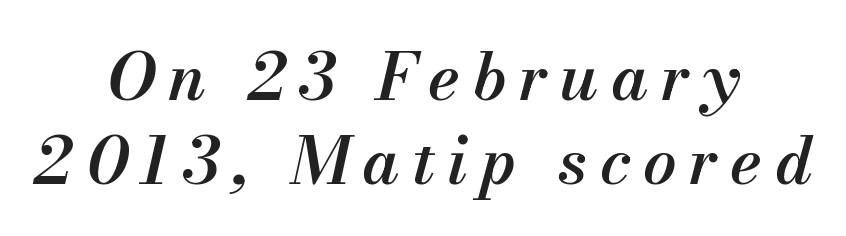
Q: Is the text bold? A: Semi-bold.
Q: Is the text italic (slanted)? A: Yes, it leans right by about 13 degrees.
Q: Is the text underlined? A: No.
Q: How is the paragraph aligned? A: Centered.
Q: Is the spacing between lines tight, normal or loose? A: Normal.
Q: Width (condensed, normal, or wide)? A: Normal.
Q: Stroke contrast? A: Medium.
Q: x-height? A: Small.
Q: Monospaced? A: No.
